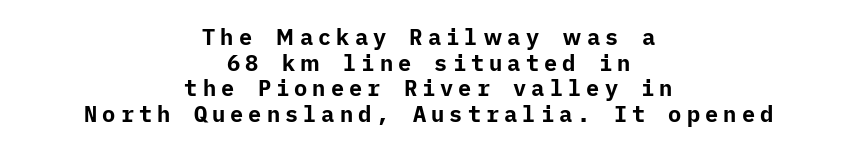
The image shows 22 px bold type, upright; set centered, line spacing 1.17x, unusually wide letter spacing (+0.23 em), not underlined.
